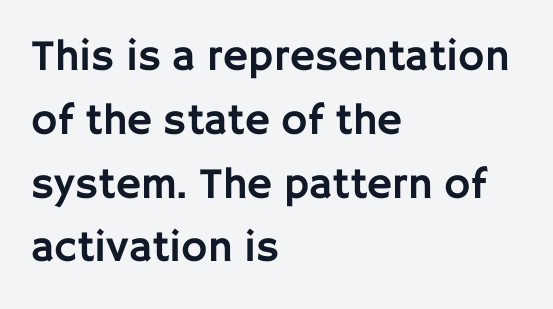
The image shows 44 px sans-serif type, upright; set left-aligned, normal line spacing (1.45x), normal letter spacing, not underlined; low stroke contrast and a large x-height.
